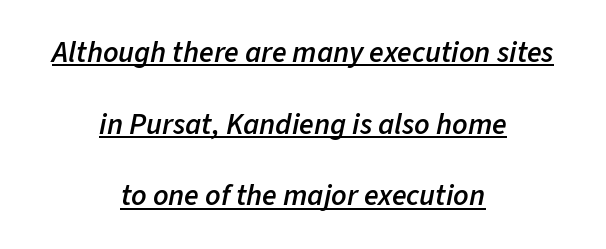
Q: Is the text bold? A: Semi-bold.
Q: Is the text italic (slanted)? A: Yes, it leans right by about 11 degrees.
Q: Is the text underlined? A: Yes.
Q: How is the paragraph aligned? A: Centered.
Q: Is the spacing between letters normal or unusually wide? A: Normal.
Q: Is the spacing between lines tight, normal or loose? A: Loose.
Q: Width (condensed, normal, or wide)? A: Normal.
Q: Stroke contrast? A: Low.
Q: x-height? A: Medium.
Q: Monospaced? A: No.
